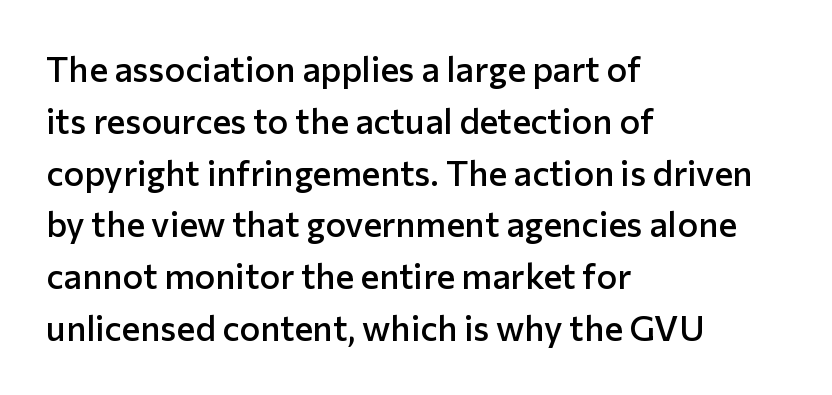
Q: Is the text bold? A: Semi-bold.
Q: Is the text italic (slanted)? A: No, it is upright.
Q: Is the typeface a serif or a sans-serif typeface? A: Sans-serif.
Q: Is the text underlined? A: No.
Q: How is the paragraph aligned? A: Left-aligned.
Q: Is the spacing between letters normal or unusually wide? A: Normal.
Q: Is the spacing between lines tight, normal or loose? A: Normal.
Q: Width (condensed, normal, or wide)? A: Normal.
Q: Stroke contrast? A: Low.
Q: x-height? A: Medium.
Q: Monospaced? A: No.
